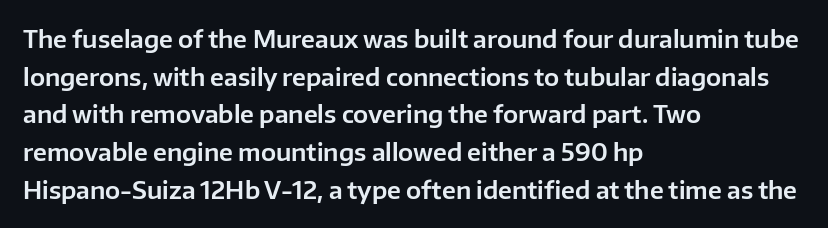
Students, observe: this is what conventionally led text looks like. When letters stand straight like this, we call the style roman or upright. Horizontally, the lines are justified to the leading edge only. The type is set solid horizontally, with unmodified tracking. The baseline area is clear.
